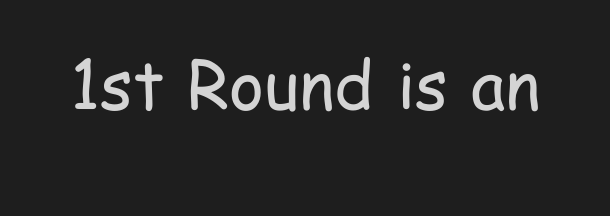
{"serif": "no", "italic": "no", "bold": "no", "weight": "regular", "width": "condensed", "stroke_contrast": "low", "x_height": "medium", "monospaced": "no", "underline": "no", "letter_spacing": "normal", "letter_spacing_em": 0.0, "glyph_px": 67}
